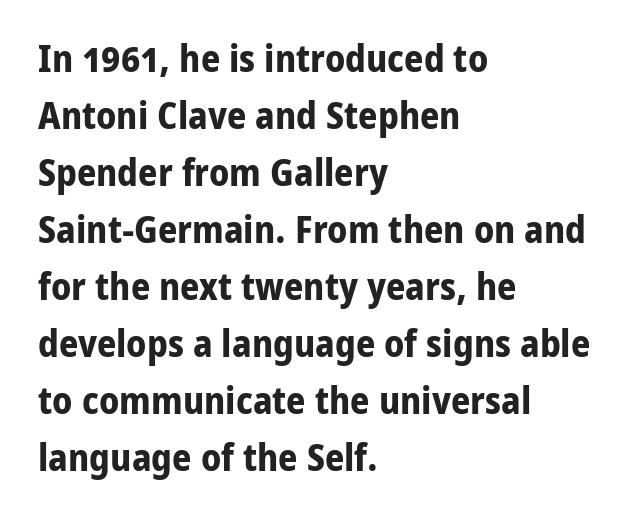
The image shows 38 px bold sans-serif type, upright; set left-aligned, normal line spacing (1.5x), normal letter spacing, not underlined; low stroke contrast and a medium x-height.
